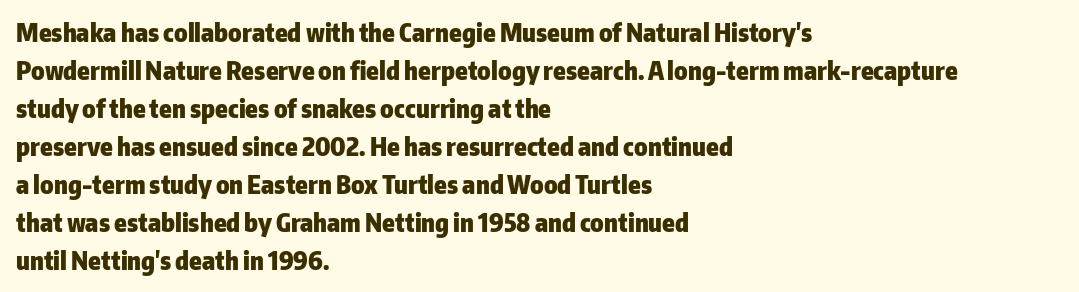
Q: Is the text bold? A: Yes.
Q: Is the text italic (slanted)? A: No, it is upright.
Q: Is the text underlined? A: No.
Q: How is the paragraph aligned? A: Left-aligned.
Q: Is the spacing between letters normal or unusually wide? A: Normal.
Q: Is the spacing between lines tight, normal or loose? A: Normal.
